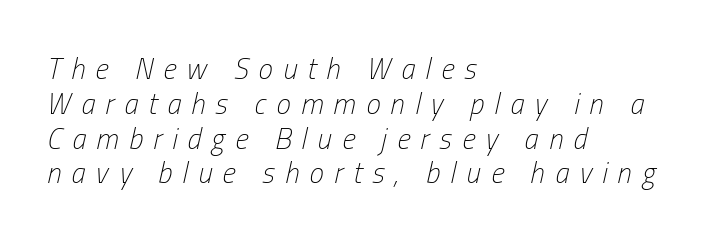
{"italic": "yes", "lean": "right", "slant_degrees": 13, "bold": "no", "weight": "light", "width": "condensed", "stroke_contrast": "low", "x_height": "medium", "monospaced": "no", "underline": "no", "align": "left", "line_spacing_ratio": 1.2, "letter_spacing": "wide", "letter_spacing_em": 0.35, "glyph_px": 29}
